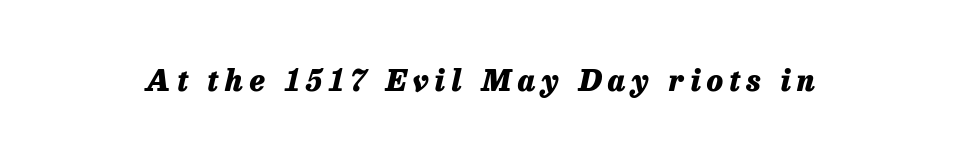
{"italic": "yes", "lean": "right", "slant_degrees": 13, "bold": "yes", "weight": "heavy", "width": "normal", "stroke_contrast": "low", "x_height": "medium", "monospaced": "no", "underline": "no", "letter_spacing": "wide", "letter_spacing_em": 0.21, "glyph_px": 30}
